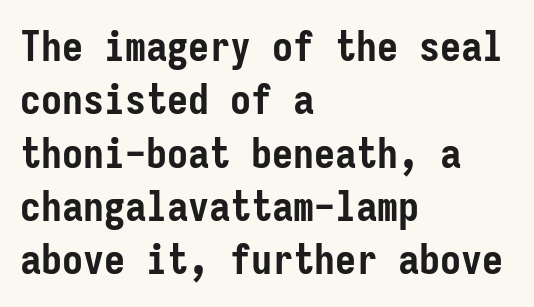
In terms of weight, the rendering is a true, heavy bold. You can tell it's not italic because the verticals are truly vertical. The leading is moderate, giving the passage an even texture. The typeface chosen for these lines omits serifs. The compositor pushed each line to the left boundary.
